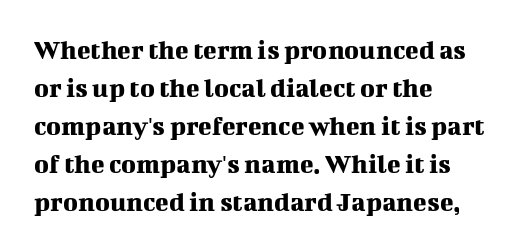
The image shows 28 px serif type, upright; set left-aligned, normal line spacing (1.36x), normal letter spacing, not underlined; medium stroke contrast and a medium x-height.
